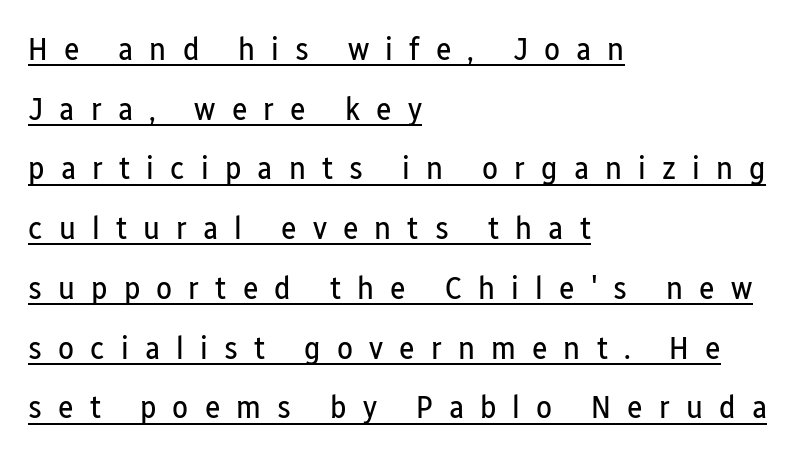
The image shows 33 px regular-weight, condensed sans-serif type, upright; set left-aligned, line spacing 1.81x, unusually wide letter spacing (+0.49 em), underlined; low stroke contrast and a medium x-height.
